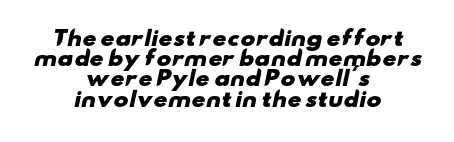
Q: Is the text bold? A: Yes.
Q: Is the text underlined? A: No.
Q: How is the paragraph aligned? A: Centered.
Q: Is the spacing between letters normal or unusually wide? A: Normal.
Q: Is the spacing between lines tight, normal or loose? A: Tight.
